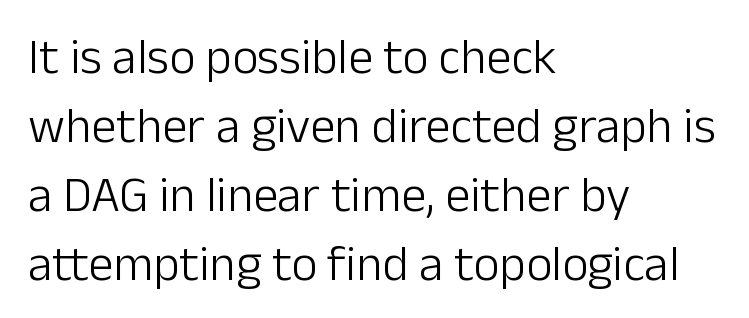
{"serif": "no", "italic": "no", "bold": "no", "weight": "light", "width": "normal", "stroke_contrast": "low", "x_height": "medium", "monospaced": "no", "underline": "no", "align": "left", "line_spacing": "normal", "line_spacing_ratio": 1.38, "letter_spacing": "normal", "letter_spacing_em": 0.0, "glyph_px": 50}
